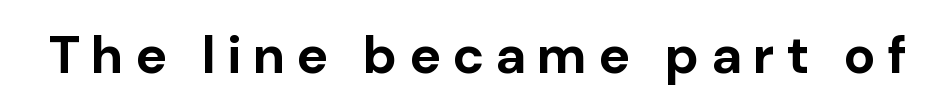
Q: Is the text bold? A: Yes.
Q: Is the text italic (slanted)? A: No, it is upright.
Q: Is the typeface a serif or a sans-serif typeface? A: Sans-serif.
Q: Is the text underlined? A: No.
Q: Is the spacing between letters normal or unusually wide? A: Unusually wide.
Q: Width (condensed, normal, or wide)? A: Normal.
Q: Stroke contrast? A: Low.
Q: x-height? A: Medium.
Q: Monospaced? A: No.
